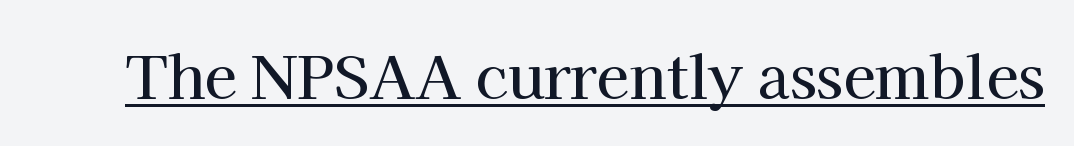
Nothing unusual about the tracking: characters are spaced as the font intends. The axis of the letterforms is exactly vertical. This sample carries an underscore along the baseline area. Note the varied advance widths — an 'i' is clearly narrower than an 'm'. Unlike a clean sans, this face finishes its strokes with serifs.
